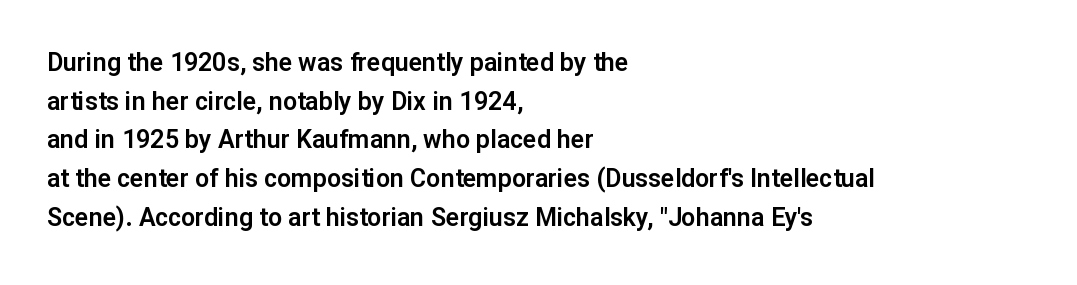
{"italic": "no", "underline": "no", "align": "left", "line_spacing": "normal", "line_spacing_ratio": 1.55, "letter_spacing": "normal", "letter_spacing_em": 0.0, "glyph_px": 25}
